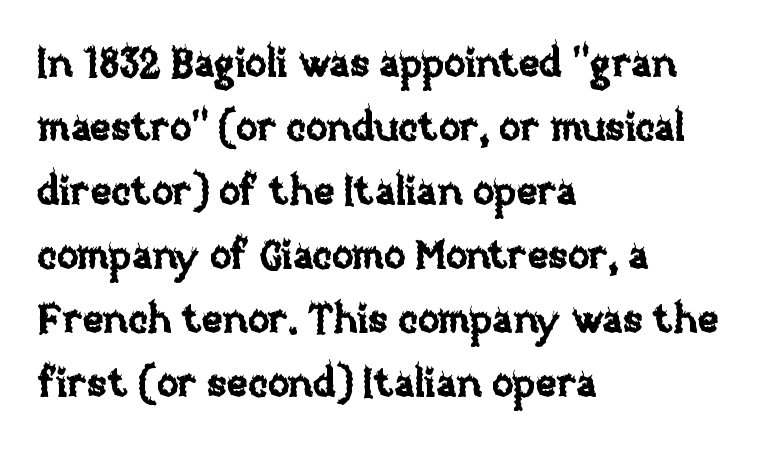
The image shows 40 px text type, upright; set left-aligned, normal line spacing (1.6x), normal letter spacing, not underlined; low stroke contrast and a large x-height.
